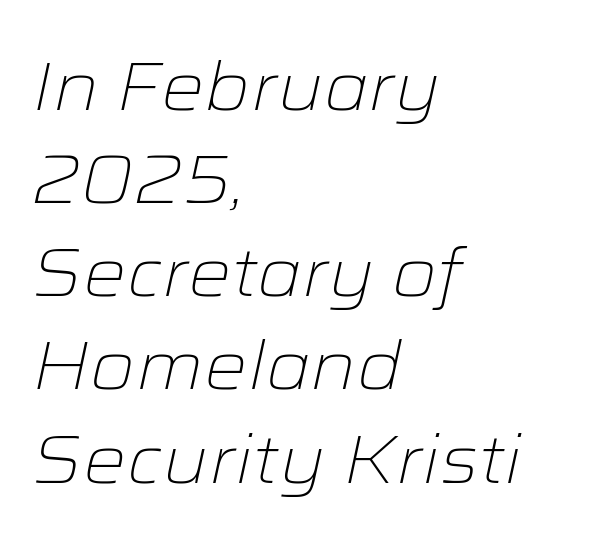
Q: Is the text bold? A: No.
Q: Is the text italic (slanted)? A: Yes, it leans right by about 12 degrees.
Q: Is the text underlined? A: No.
Q: How is the paragraph aligned? A: Left-aligned.
Q: Is the spacing between letters normal or unusually wide? A: Normal.
Q: Is the spacing between lines tight, normal or loose? A: Normal.
Q: Width (condensed, normal, or wide)? A: Wide.
Q: Stroke contrast? A: Low.
Q: x-height? A: Medium.
Q: Monospaced? A: No.
